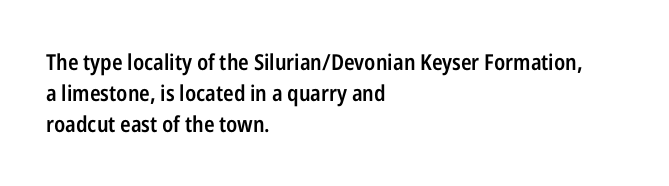
The image shows 22 px text type, upright; set left-aligned, normal line spacing (1.41x), normal letter spacing, not underlined.
